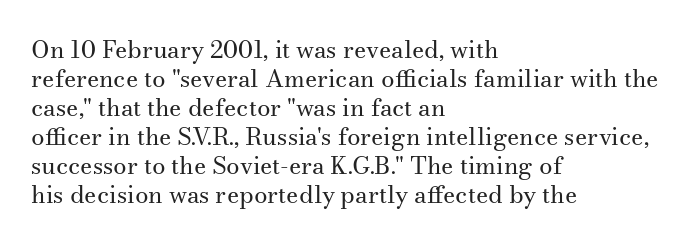
Q: Is the text bold? A: No.
Q: Is the text italic (slanted)? A: No, it is upright.
Q: Is the text underlined? A: No.
Q: How is the paragraph aligned? A: Left-aligned.
Q: Is the spacing between letters normal or unusually wide? A: Normal.
